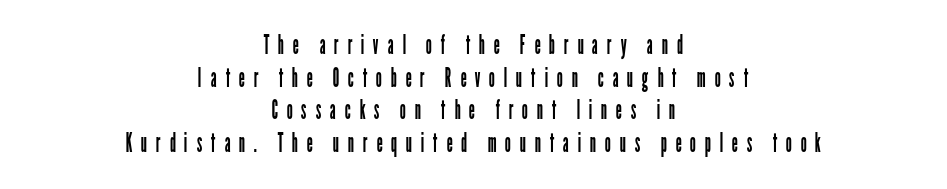
The image shows 27 px text type, upright; set centered, line spacing 1.21x, unusually wide letter spacing (+0.32 em), not underlined.
